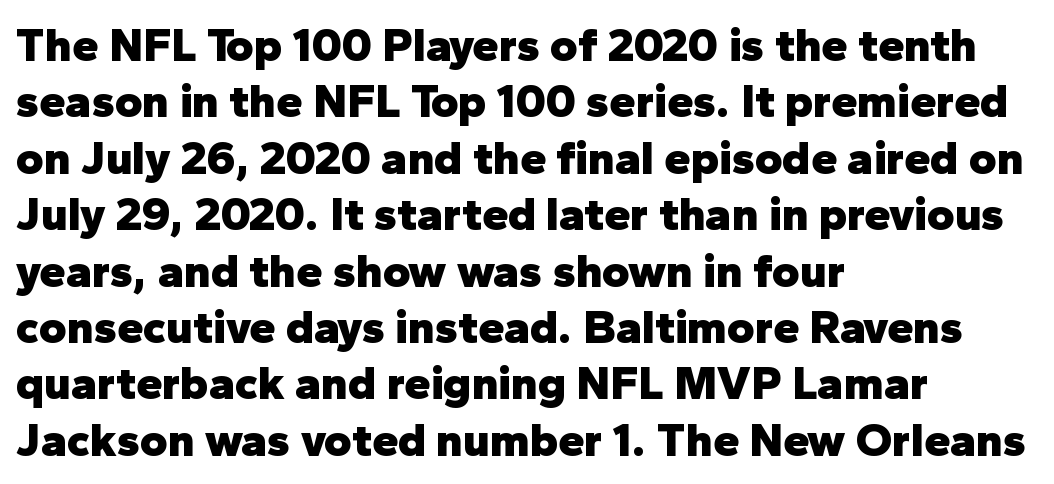
The image shows 47 px heavy sans-serif type, upright; set left-aligned, line spacing 1.2x, normal letter spacing, not underlined; low stroke contrast and a medium x-height.
